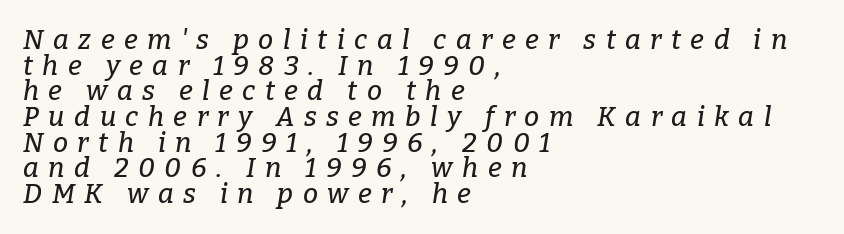
The image shows 27 px text type, italic (leaning right); set left-aligned, tight line spacing (0.95x), unusually wide letter spacing (+0.35 em), not underlined.
